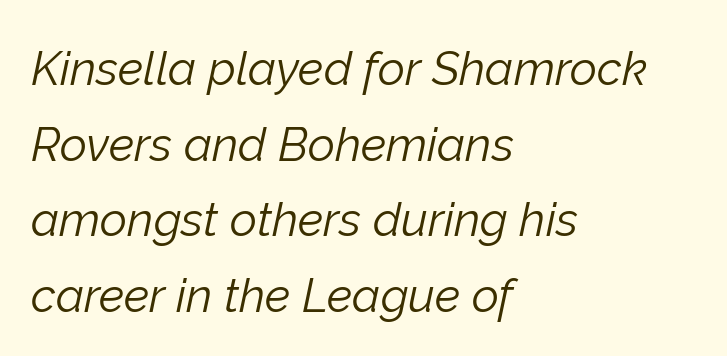
Q: Is the text bold? A: No.
Q: Is the text italic (slanted)? A: Yes, it leans right by about 12 degrees.
Q: Is the text underlined? A: No.
Q: How is the paragraph aligned? A: Left-aligned.
Q: Is the spacing between letters normal or unusually wide? A: Normal.
Q: Is the spacing between lines tight, normal or loose? A: Normal.
Q: Width (condensed, normal, or wide)? A: Normal.
Q: Stroke contrast? A: Low.
Q: x-height? A: Medium.
Q: Monospaced? A: No.
